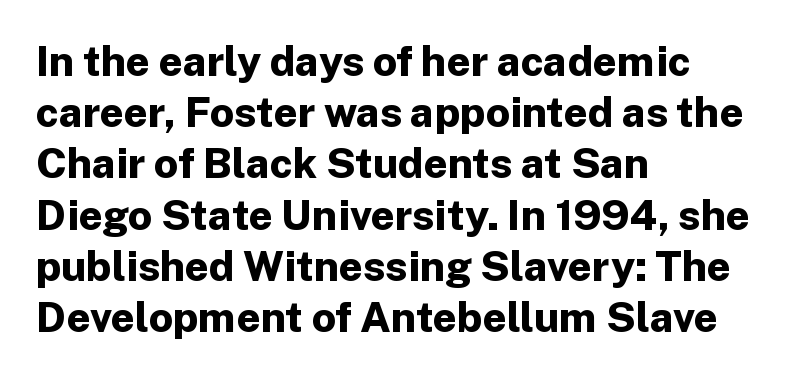
{"serif": "no", "italic": "no", "bold": "yes", "weight": "bold", "width": "normal", "stroke_contrast": "low", "x_height": "medium", "monospaced": "no", "underline": "no", "align": "left", "line_spacing_ratio": 1.22, "letter_spacing": "normal", "letter_spacing_em": 0.0, "glyph_px": 42}
